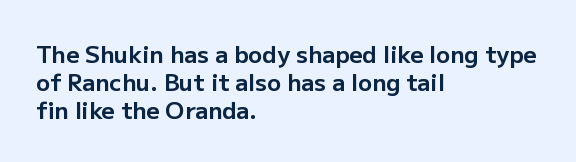
The image shows 23 px bold type, upright; set left-aligned, line spacing 1.21x, normal letter spacing, not underlined.
